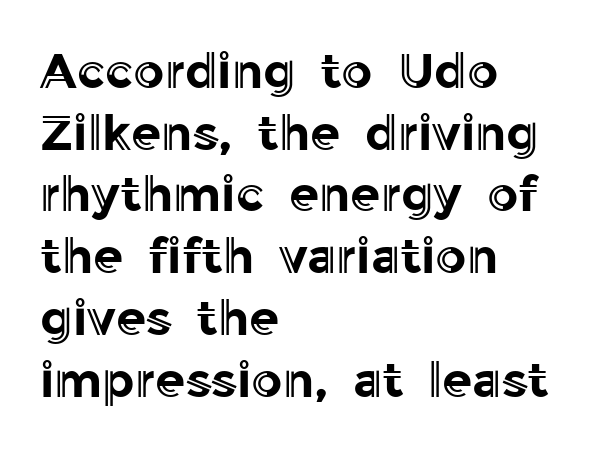
Q: Is the text italic (slanted)? A: No, it is upright.
Q: Is the text underlined? A: No.
Q: How is the paragraph aligned? A: Left-aligned.
Q: Is the spacing between letters normal or unusually wide? A: Normal.
Q: Is the spacing between lines tight, normal or loose? A: Normal.
Q: Width (condensed, normal, or wide)? A: Normal.
Q: x-height? A: Medium.
Q: Monospaced? A: No.
